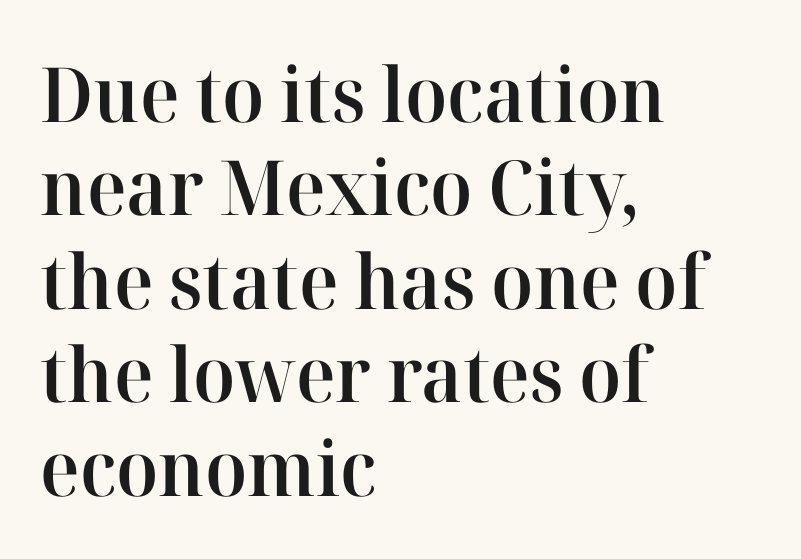
Old-style or modern, the face here clearly has serifs. Caption: semibold face, moderately heavy strokes. The text block is weighted toward the left margin, trailing off unevenly rightward. No word sits above an underline.
